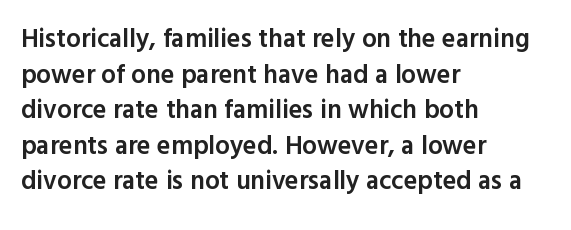
The image shows 26 px text type, upright; set left-aligned, normal line spacing (1.37x), normal letter spacing, not underlined.
